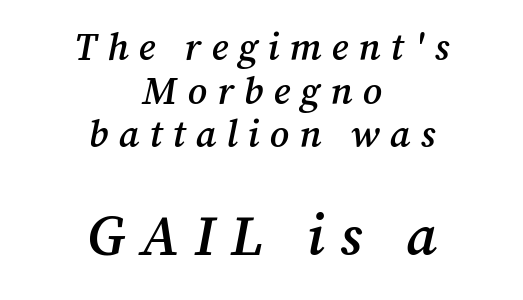
Q: Is the text bold? A: Semi-bold.
Q: Is the text italic (slanted)? A: Yes, it leans right by about 12 degrees.
Q: Is the typeface a serif or a sans-serif typeface? A: Serif.
Q: Is the text underlined? A: No.
Q: How is the paragraph aligned? A: Centered.
Q: Is the spacing between letters normal or unusually wide? A: Unusually wide.
Q: Is the spacing between lines tight, normal or loose? A: Tight.
Q: Which block of text is set in a larger size, the first (top) or the second (bottom)? A: The second (bottom) one.
Q: Width (condensed, normal, or wide)? A: Normal.
Q: Stroke contrast? A: Medium.
Q: x-height? A: Medium.
Q: Monospaced? A: No.
